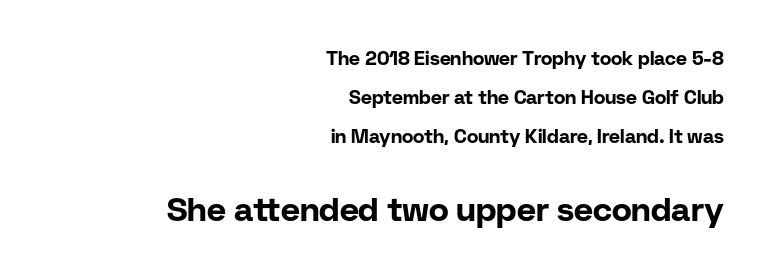
Q: Is the text bold? A: Yes.
Q: Is the text italic (slanted)? A: No, it is upright.
Q: Is the typeface a serif or a sans-serif typeface? A: Sans-serif.
Q: Is the text underlined? A: No.
Q: How is the paragraph aligned? A: Right-aligned.
Q: Is the spacing between letters normal or unusually wide? A: Normal.
Q: Is the spacing between lines tight, normal or loose? A: Loose.
Q: Which block of text is set in a larger size, the first (top) or the second (bottom)? A: The second (bottom) one.
Q: Width (condensed, normal, or wide)? A: Normal.
Q: Stroke contrast? A: Low.
Q: x-height? A: Medium.
Q: Monospaced? A: No.
